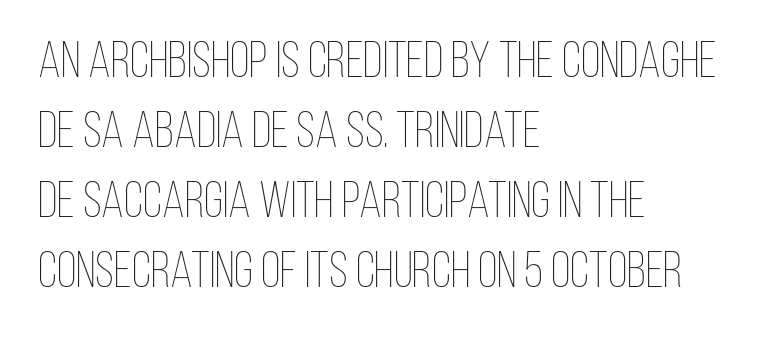
The image shows 51 px thin, condensed type, upright; set left-aligned, normal line spacing (1.37x), normal letter spacing, not underlined; low stroke contrast and a large x-height.
